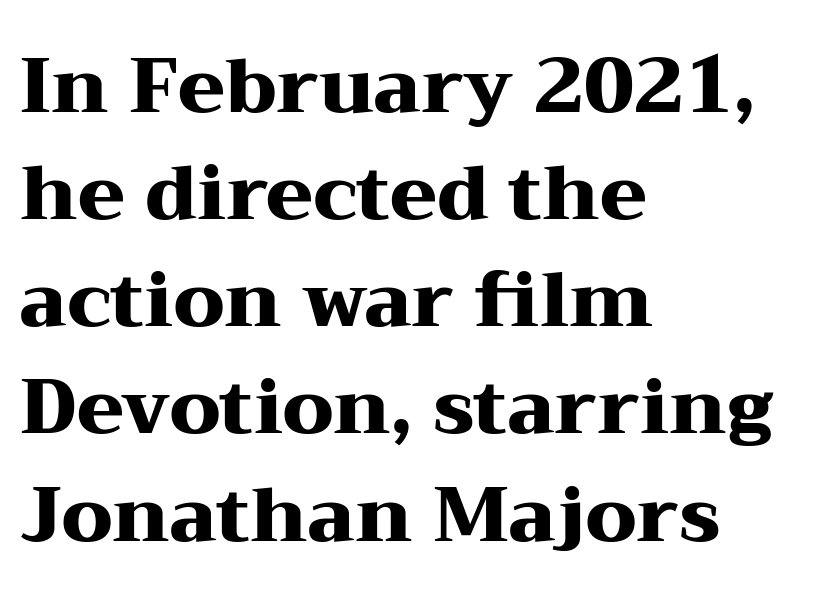
{"serif": "yes", "italic": "no", "bold": "yes", "weight": "heavy", "width": "wide", "stroke_contrast": "medium", "x_height": "medium", "monospaced": "no", "underline": "no", "align": "left", "line_spacing": "normal", "line_spacing_ratio": 1.41, "letter_spacing": "normal", "letter_spacing_em": 0.0, "glyph_px": 76}
